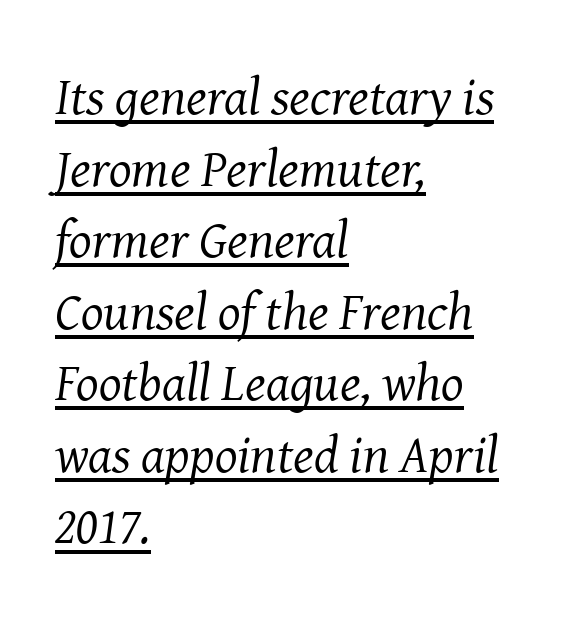
{"serif": "yes", "italic": "yes", "lean": "right", "slant_degrees": 8, "bold": "no", "weight": "regular", "width": "normal", "stroke_contrast": "medium", "x_height": "medium", "monospaced": "no", "underline": "yes", "align": "left", "line_spacing": "normal", "line_spacing_ratio": 1.35, "letter_spacing": "normal", "letter_spacing_em": 0.0, "glyph_px": 53}
